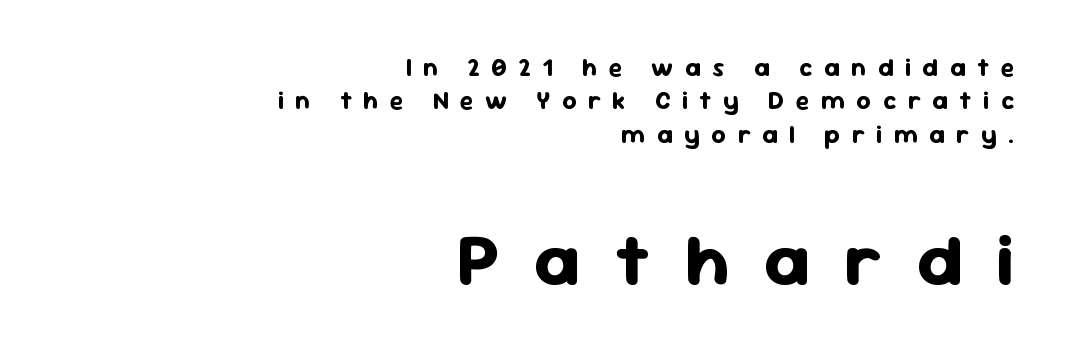
The image shows 74 px bold sans-serif type, upright; set right-aligned, normal line spacing (1.34x), unusually wide letter spacing (+0.46 em), not underlined; the second (bottom) block is 2.96x larger; low stroke contrast and a medium x-height.
